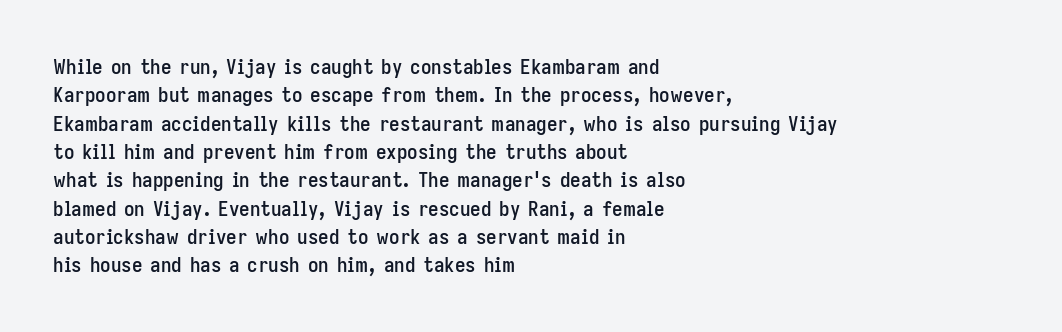
Q: Is the text italic (slanted)? A: No, it is upright.
Q: Is the text underlined? A: No.
Q: How is the paragraph aligned? A: Left-aligned.
Q: Is the spacing between letters normal or unusually wide? A: Normal.
Q: Is the spacing between lines tight, normal or loose? A: Normal.
